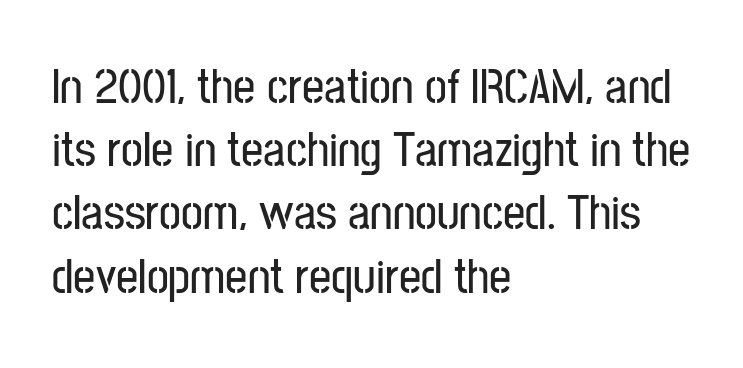
{"serif": "no", "italic": "no", "width": "condensed", "stroke_contrast": "low", "x_height": "medium", "monospaced": "no", "underline": "no", "align": "left", "line_spacing": "normal", "line_spacing_ratio": 1.29, "letter_spacing": "normal", "letter_spacing_em": 0.0, "glyph_px": 49}
